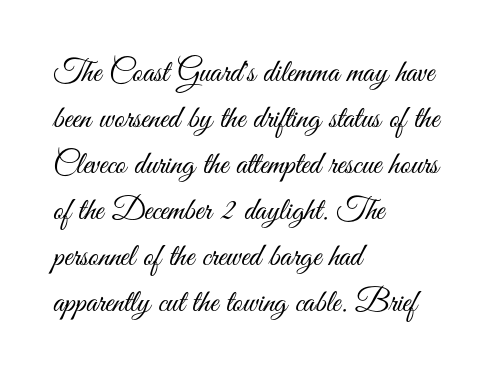
Q: Is the text bold? A: No.
Q: Is the text italic (slanted)? A: Yes.
Q: Is the typeface a serif or a sans-serif typeface? A: Sans-serif.
Q: Is the text underlined? A: No.
Q: How is the paragraph aligned? A: Left-aligned.
Q: Is the spacing between letters normal or unusually wide? A: Normal.
Q: Is the spacing between lines tight, normal or loose? A: Normal.
Q: Width (condensed, normal, or wide)? A: Condensed.
Q: Stroke contrast? A: Medium.
Q: x-height? A: Small.
Q: Monospaced? A: No.
